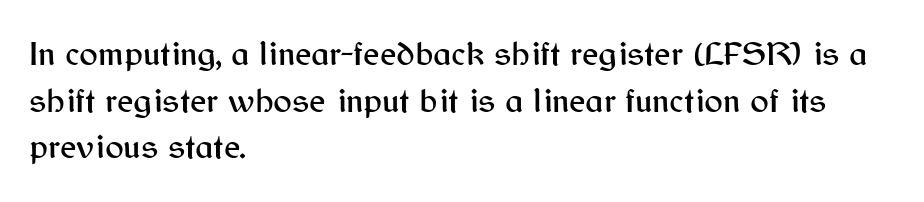
Q: Is the text italic (slanted)? A: No, it is upright.
Q: Is the typeface a serif or a sans-serif typeface? A: Sans-serif.
Q: Is the text underlined? A: No.
Q: How is the paragraph aligned? A: Left-aligned.
Q: Is the spacing between letters normal or unusually wide? A: Normal.
Q: Is the spacing between lines tight, normal or loose? A: Normal.
Q: Width (condensed, normal, or wide)? A: Normal.
Q: Stroke contrast? A: Medium.
Q: x-height? A: Medium.
Q: Monospaced? A: No.
